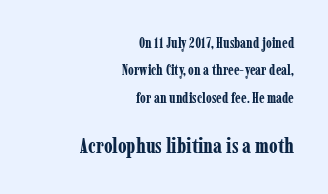
A typesetter would mark this as roman, not italic. Caption: multi-line text, flush right, ragged left. Inter-character spacing is left at the font's built-in metrics. Check the space under the baseline: it is left empty. Note: smaller setting up top, larger setting below.
